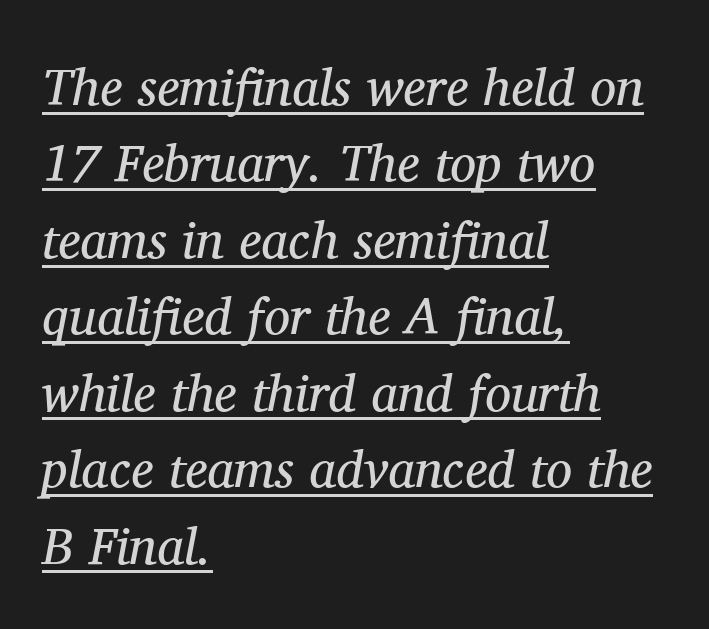
{"serif": "yes", "italic": "yes", "lean": "right", "slant_degrees": 11, "bold": "no", "weight": "regular", "width": "normal", "stroke_contrast": "medium", "x_height": "medium", "monospaced": "no", "underline": "yes", "align": "left", "line_spacing": "normal", "line_spacing_ratio": 1.47, "letter_spacing": "normal", "letter_spacing_em": 0.0, "glyph_px": 52}
